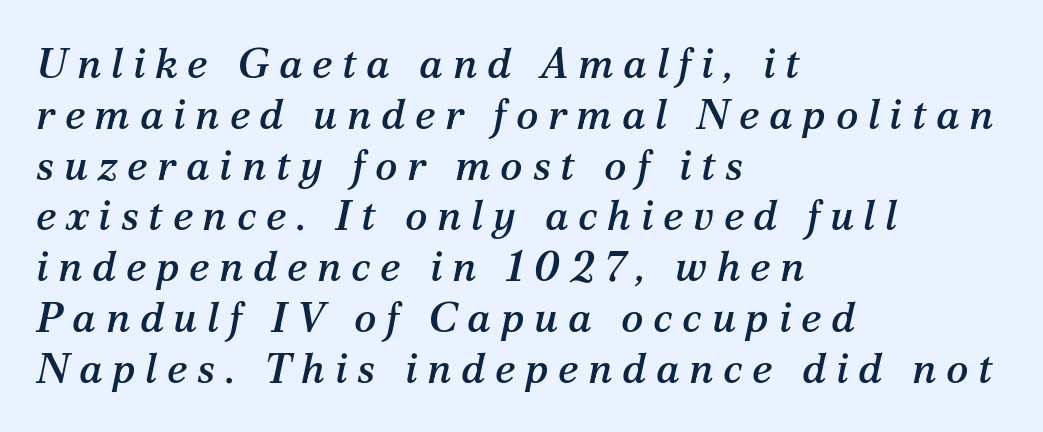
Q: Is the text italic (slanted)? A: Yes, it leans right by about 12 degrees.
Q: Is the typeface a serif or a sans-serif typeface? A: Serif.
Q: Is the text underlined? A: No.
Q: How is the paragraph aligned? A: Left-aligned.
Q: Is the spacing between letters normal or unusually wide? A: Unusually wide.
Q: Width (condensed, normal, or wide)? A: Normal.
Q: Stroke contrast? A: Medium.
Q: x-height? A: Medium.
Q: Monospaced? A: No.
